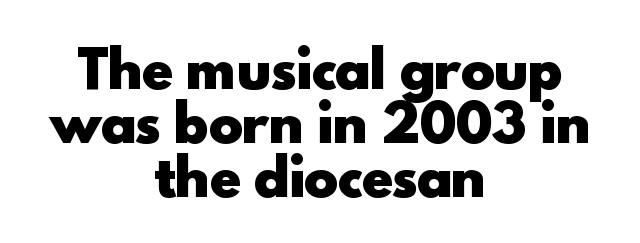
The image shows 51 px heavy sans-serif type, upright; set centered, tight line spacing (1.06x), normal letter spacing, not underlined; a small x-height.
